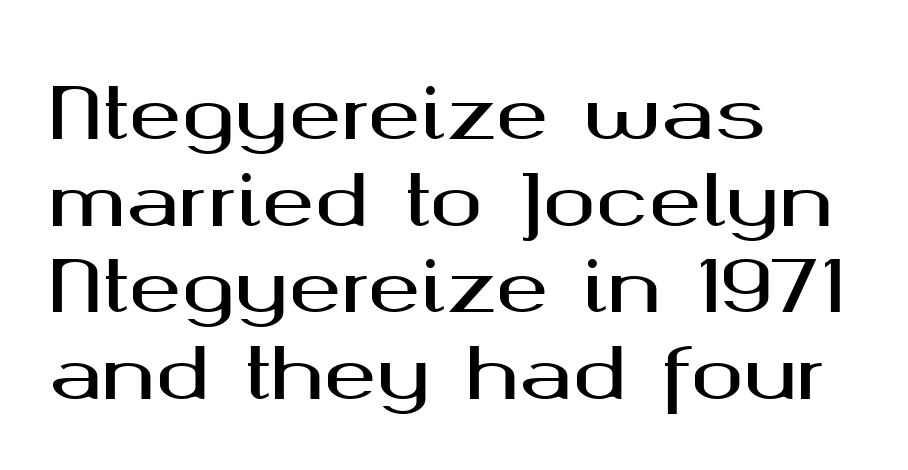
{"serif": "no", "italic": "no", "width": "wide", "stroke_contrast": "medium", "x_height": "medium", "monospaced": "no", "underline": "no", "align": "left", "line_spacing_ratio": 1.22, "letter_spacing": "normal", "letter_spacing_em": 0.0, "glyph_px": 71}
